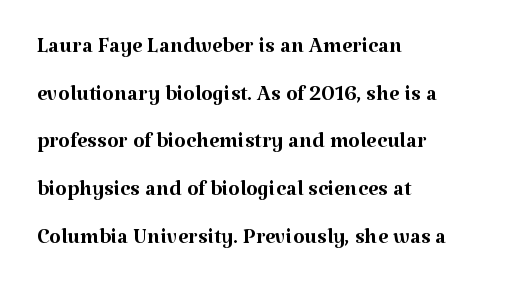
The image shows 30 px regular-weight serif type, upright; set left-aligned, normal line spacing (1.59x), normal letter spacing, not underlined; medium stroke contrast and a medium x-height.
